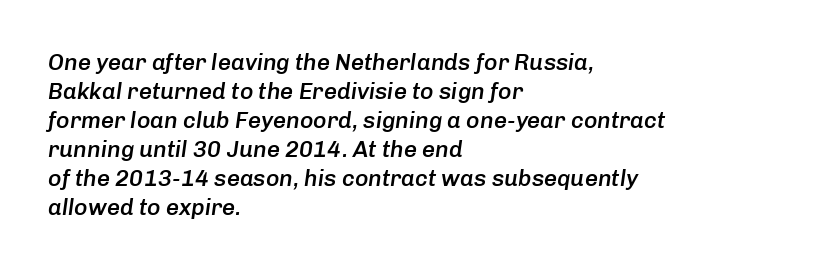
{"italic": "yes", "lean": "right", "slant_degrees": 8, "bold": "semi", "underline": "no", "align": "left", "line_spacing": "normal", "line_spacing_ratio": 1.26, "letter_spacing": "normal", "letter_spacing_em": 0.0, "glyph_px": 23}
